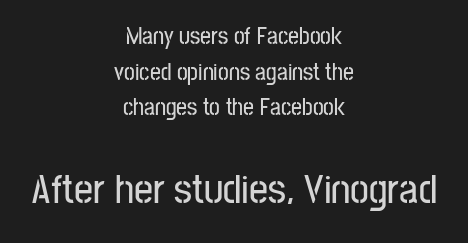
The image shows 42 px condensed sans-serif type, upright; set centered, normal line spacing (1.48x), normal letter spacing, not underlined; the second (bottom) block is 1.75x larger; low stroke contrast and a medium x-height.
